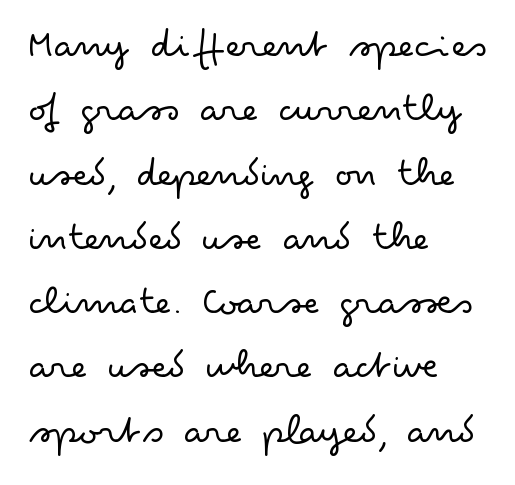
The image shows 42 px light, wide sans-serif type, upright; set left-aligned, normal line spacing (1.53x), normal letter spacing, not underlined; low stroke contrast and a small x-height.
